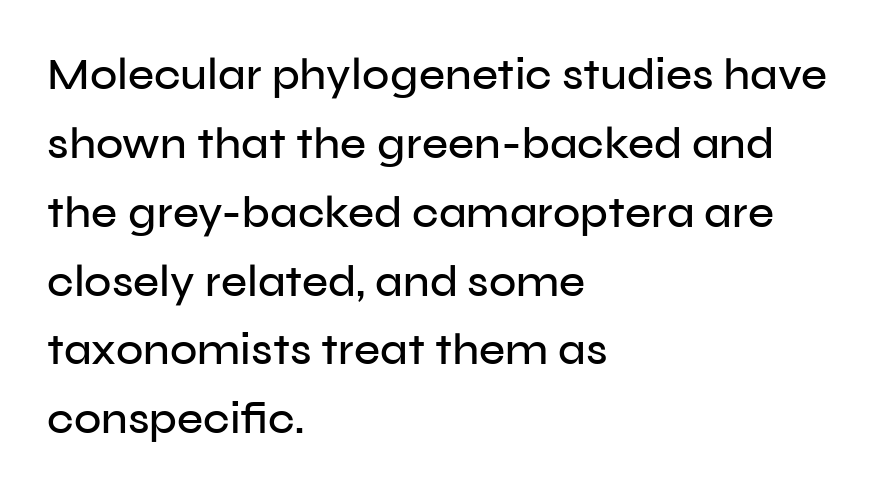
Q: Is the text italic (slanted)? A: No, it is upright.
Q: Is the typeface a serif or a sans-serif typeface? A: Sans-serif.
Q: Is the text underlined? A: No.
Q: How is the paragraph aligned? A: Left-aligned.
Q: Is the spacing between letters normal or unusually wide? A: Normal.
Q: Is the spacing between lines tight, normal or loose? A: Normal.
Q: Width (condensed, normal, or wide)? A: Normal.
Q: Stroke contrast? A: Low.
Q: x-height? A: Medium.
Q: Monospaced? A: No.
